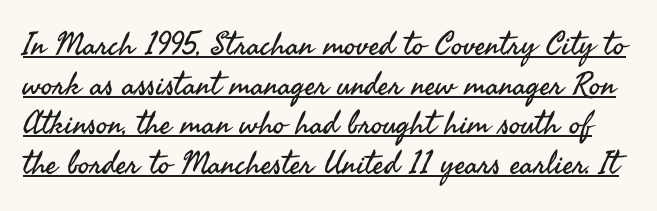
The image shows 32 px regular-weight sans-serif type; set line spacing 1.24x, normal letter spacing, underlined; medium stroke contrast and a small x-height.
